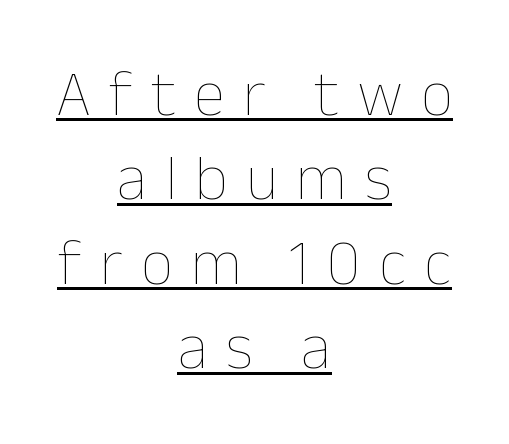
The typeface has the unassuming heft of standard copy or less. Underline: present. Successive baselines arrive at the customary interval. Teacher's note: observe the equal gaps on both sides — that is centered alignment. Do the characters align in a grid? No, the font is proportional. The font's upright variant was chosen for this text.
